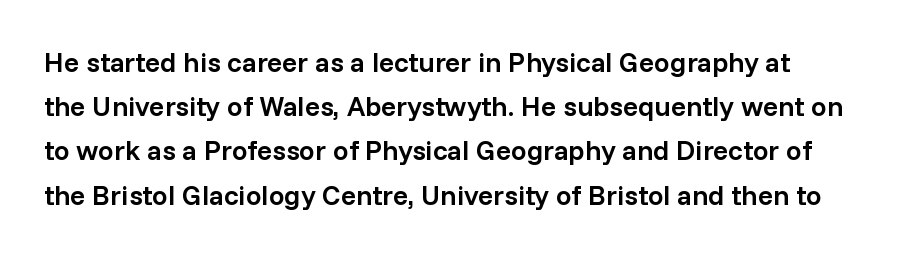
The image shows 28 px semibold sans-serif type, upright; set normal line spacing (1.58x), normal letter spacing, not underlined; low stroke contrast and a medium x-height.
